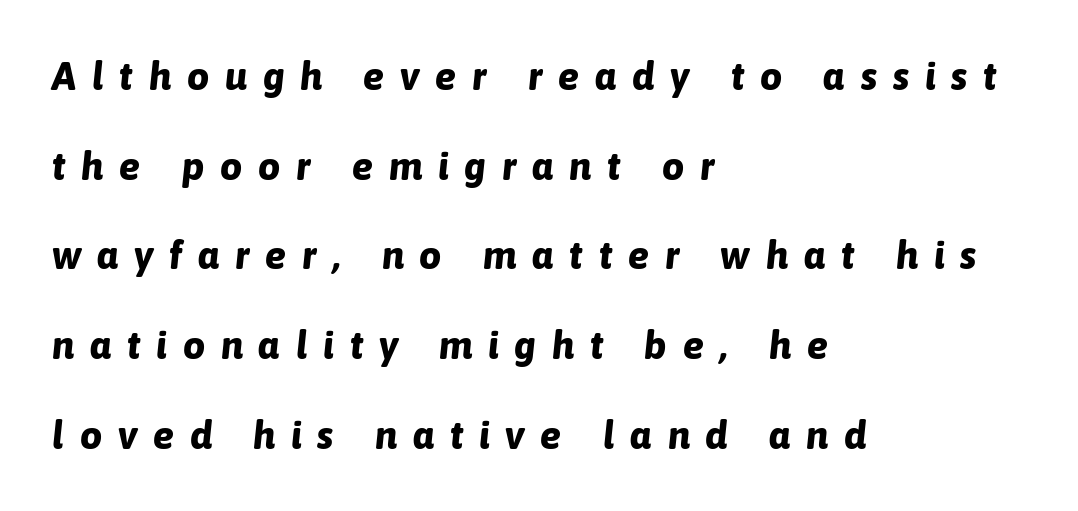
The image shows 39 px bold type, italic (leaning right); set left-aligned, loose line spacing (2.3x), unusually wide letter spacing (+0.41 em), not underlined; low stroke contrast and a medium x-height.
